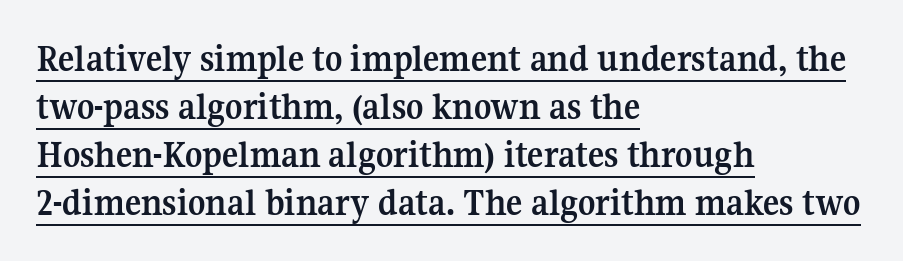
The image shows 38 px semibold serif type, upright; set left-aligned, normal line spacing (1.26x), normal letter spacing, underlined; medium stroke contrast and a medium x-height.
